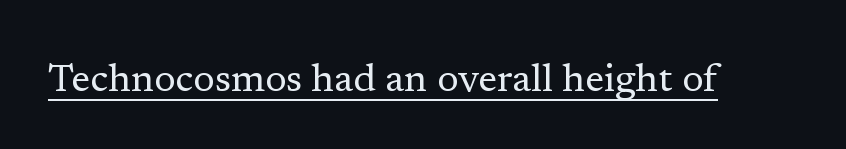
{"serif": "yes", "italic": "no", "bold": "no", "weight": "regular", "width": "normal", "stroke_contrast": "low", "x_height": "medium", "monospaced": "no", "underline": "yes", "letter_spacing": "normal", "letter_spacing_em": 0.0, "glyph_px": 39}
